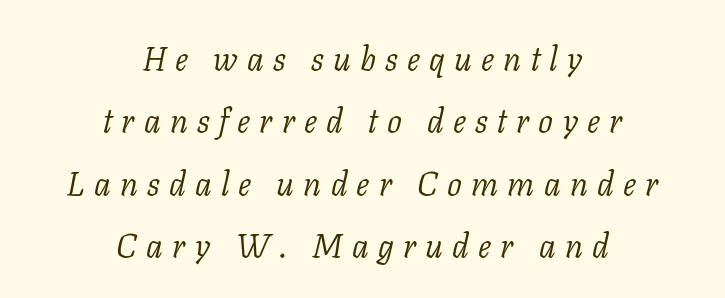
Q: Is the text bold? A: No.
Q: Is the text italic (slanted)? A: Yes, it leans right by about 11 degrees.
Q: Is the typeface a serif or a sans-serif typeface? A: Serif.
Q: Is the text underlined? A: No.
Q: How is the paragraph aligned? A: Centered.
Q: Is the spacing between letters normal or unusually wide? A: Unusually wide.
Q: Width (condensed, normal, or wide)? A: Normal.
Q: Stroke contrast? A: Low.
Q: x-height? A: Medium.
Q: Monospaced? A: No.
